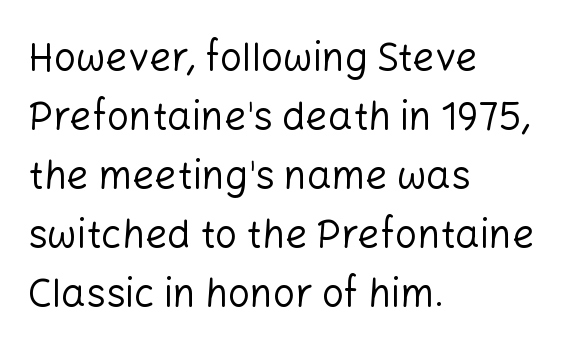
Q: Is the text bold? A: No.
Q: Is the text italic (slanted)? A: No, it is upright.
Q: Is the typeface a serif or a sans-serif typeface? A: Sans-serif.
Q: Is the text underlined? A: No.
Q: How is the paragraph aligned? A: Left-aligned.
Q: Is the spacing between letters normal or unusually wide? A: Normal.
Q: Is the spacing between lines tight, normal or loose? A: Normal.
Q: Width (condensed, normal, or wide)? A: Normal.
Q: Stroke contrast? A: Low.
Q: x-height? A: Medium.
Q: Monospaced? A: No.
